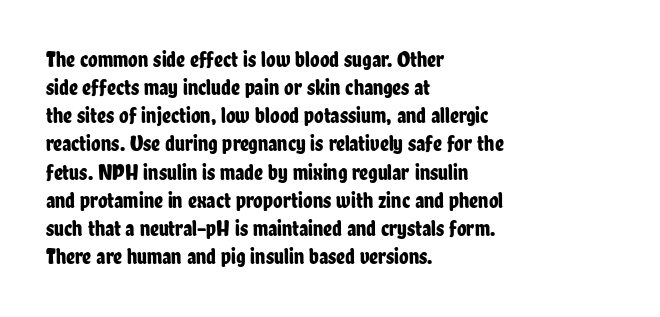
{"italic": "no", "underline": "no", "align": "left", "line_spacing": "normal", "line_spacing_ratio": 1.28, "letter_spacing": "normal", "letter_spacing_em": 0.0, "glyph_px": 22}
